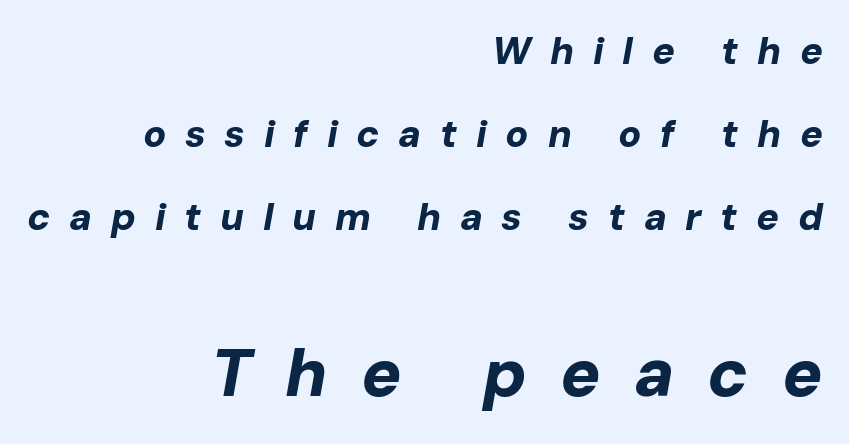
Honestly, the rows look like they've been pulled way apart. Each letter keeps its own natural width here, so spacing adapts to shape. Compare the two chunks: the lower has the greater cap height. Horizontally, the lines are justified to the trailing edge only. Quick note: italic. The letterforms stand isolated, each surrounded by extra space.
